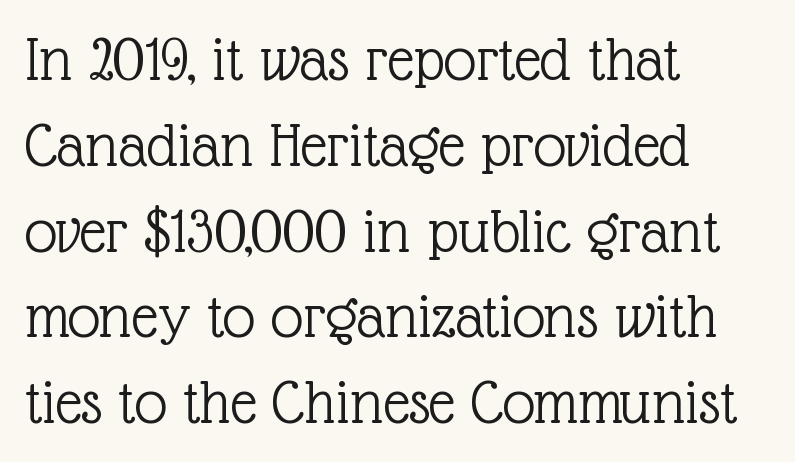
Q: Is the text bold? A: No.
Q: Is the text italic (slanted)? A: No, it is upright.
Q: Is the typeface a serif or a sans-serif typeface? A: Serif.
Q: Is the text underlined? A: No.
Q: How is the paragraph aligned? A: Left-aligned.
Q: Is the spacing between letters normal or unusually wide? A: Normal.
Q: Is the spacing between lines tight, normal or loose? A: Normal.
Q: Width (condensed, normal, or wide)? A: Normal.
Q: x-height? A: Medium.
Q: Monospaced? A: No.
